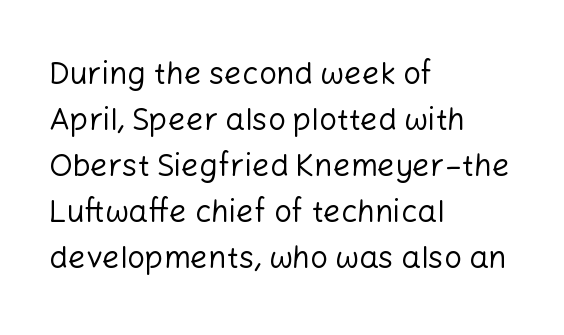
Q: Is the text bold? A: No.
Q: Is the text italic (slanted)? A: No, it is upright.
Q: Is the typeface a serif or a sans-serif typeface? A: Sans-serif.
Q: Is the text underlined? A: No.
Q: How is the paragraph aligned? A: Left-aligned.
Q: Is the spacing between letters normal or unusually wide? A: Normal.
Q: Is the spacing between lines tight, normal or loose? A: Normal.
Q: Width (condensed, normal, or wide)? A: Normal.
Q: Stroke contrast? A: Low.
Q: x-height? A: Medium.
Q: Monospaced? A: No.
